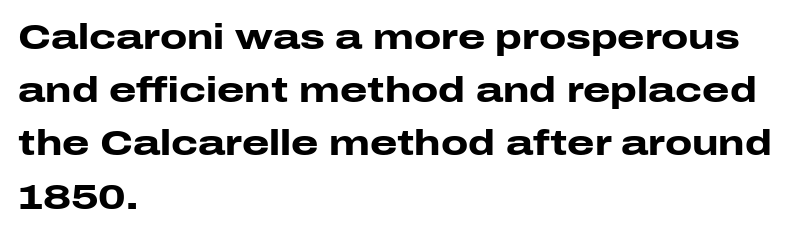
The image shows 35 px heavy, wide sans-serif type, upright; set left-aligned, normal line spacing (1.52x), normal letter spacing, not underlined; low stroke contrast and a medium x-height.
